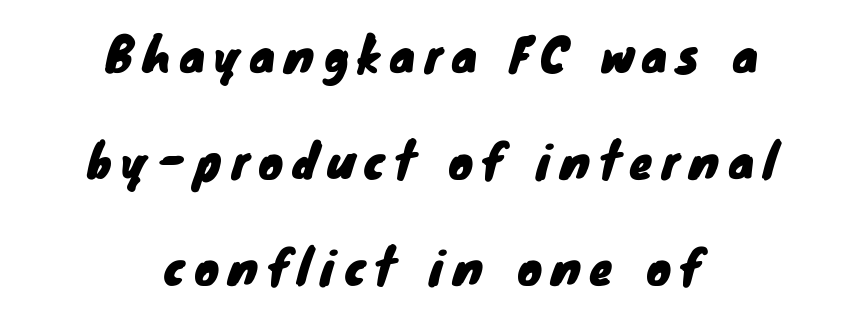
The image shows 46 px sans-serif type; set centered, loose line spacing (2.3x), unusually wide letter spacing (+0.21 em), not underlined; low stroke contrast and a small x-height.
